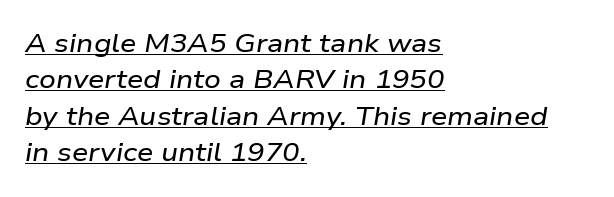
{"italic": "yes", "lean": "right", "slant_degrees": 9, "underline": "yes", "align": "left", "line_spacing": "normal", "line_spacing_ratio": 1.4, "letter_spacing": "normal", "letter_spacing_em": 0.0, "glyph_px": 26}
